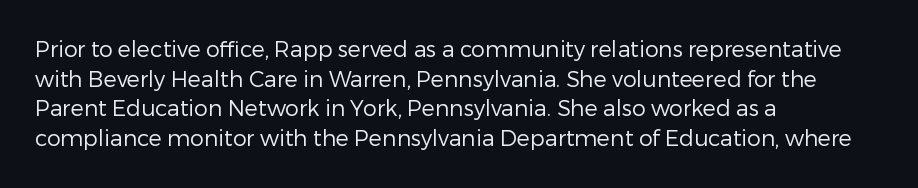
Q: Is the text bold? A: No.
Q: Is the text italic (slanted)? A: No, it is upright.
Q: Is the text underlined? A: No.
Q: How is the paragraph aligned? A: Left-aligned.
Q: Is the spacing between letters normal or unusually wide? A: Normal.
Q: Is the spacing between lines tight, normal or loose? A: Normal.
